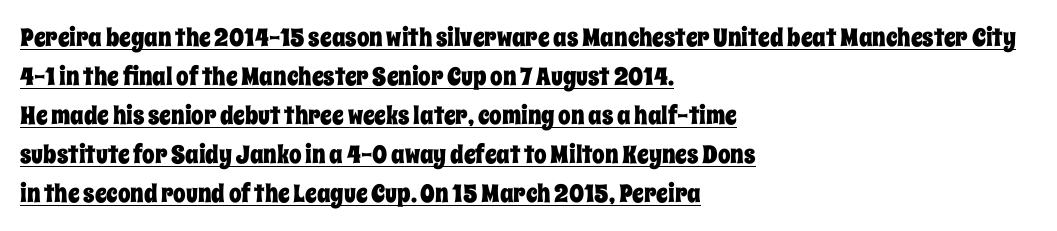
The image shows 25 px text type, upright; set left-aligned, normal line spacing (1.56x), normal letter spacing, underlined.
